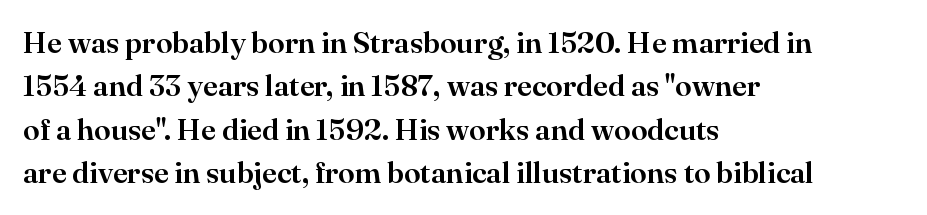
{"serif": "yes", "italic": "no", "width": "normal", "stroke_contrast": "high", "x_height": "small", "monospaced": "no", "underline": "no", "align": "left", "line_spacing": "normal", "line_spacing_ratio": 1.45, "letter_spacing": "normal", "letter_spacing_em": 0.0, "glyph_px": 30}
